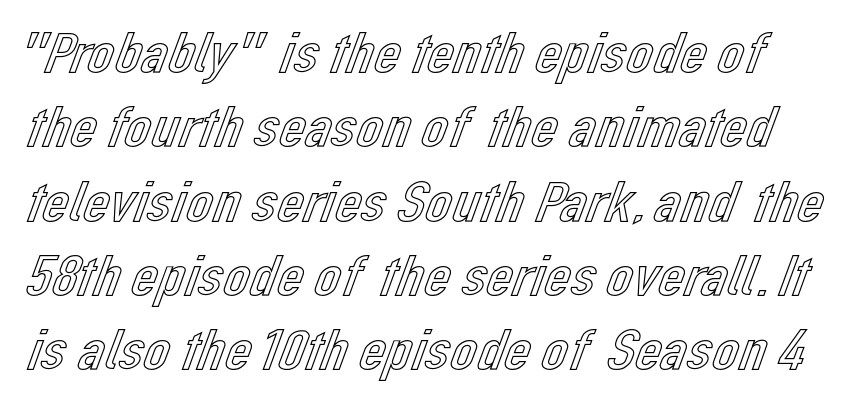
Q: Is the text italic (slanted)? A: Yes.
Q: Is the text underlined? A: No.
Q: Is the spacing between letters normal or unusually wide? A: Normal.
Q: Is the spacing between lines tight, normal or loose? A: Normal.
Q: Width (condensed, normal, or wide)? A: Normal.
Q: x-height? A: Medium.
Q: Monospaced? A: No.
